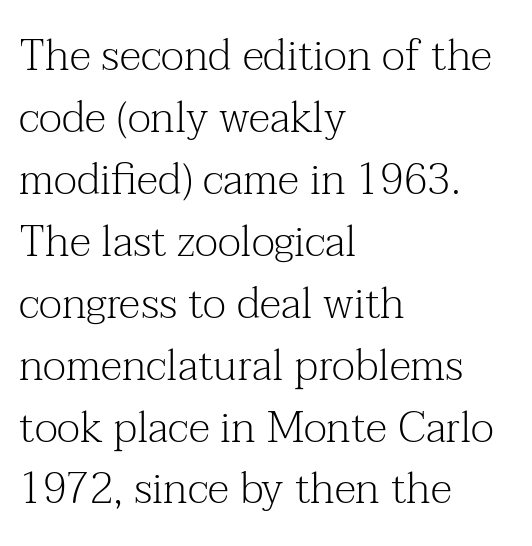
The characters display serif detailing at their extremities. The letters advance in unequal steps, a hallmark of proportional type. Weight: not bold — regular or lighter. The rendering keeps characters at their native spacing. The passage shown stacks its lines at a standard gap.
